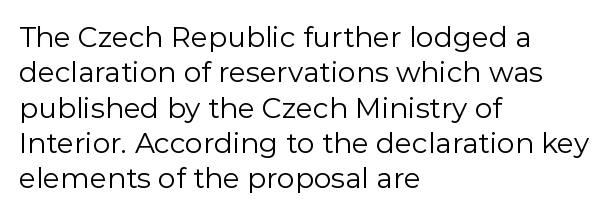
Q: Is the text bold? A: No.
Q: Is the text italic (slanted)? A: No, it is upright.
Q: Is the typeface a serif or a sans-serif typeface? A: Sans-serif.
Q: Is the text underlined? A: No.
Q: How is the paragraph aligned? A: Left-aligned.
Q: Is the spacing between letters normal or unusually wide? A: Normal.
Q: Is the spacing between lines tight, normal or loose? A: Normal.
Q: Width (condensed, normal, or wide)? A: Normal.
Q: Stroke contrast? A: Low.
Q: x-height? A: Medium.
Q: Monospaced? A: No.
